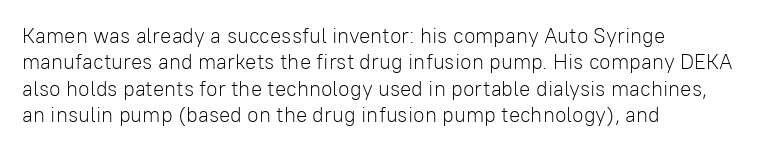
{"italic": "no", "bold": "no", "underline": "no", "align": "left", "line_spacing": "normal", "line_spacing_ratio": 1.26, "letter_spacing": "normal", "letter_spacing_em": 0.0, "glyph_px": 21}
